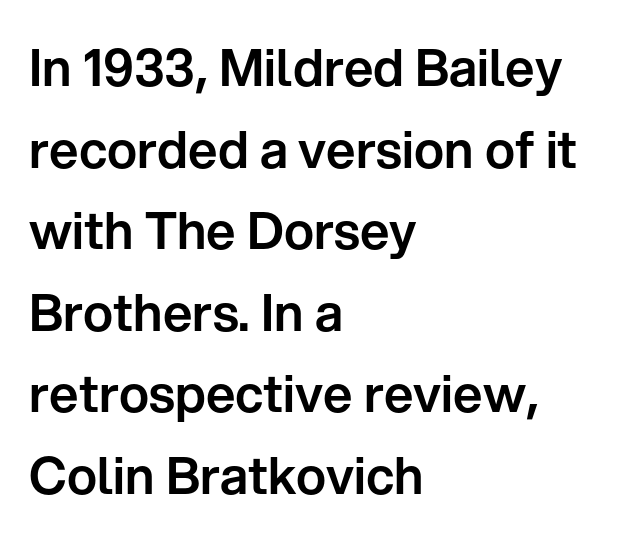
Q: Is the text italic (slanted)? A: No, it is upright.
Q: Is the typeface a serif or a sans-serif typeface? A: Sans-serif.
Q: Is the text underlined? A: No.
Q: How is the paragraph aligned? A: Left-aligned.
Q: Is the spacing between letters normal or unusually wide? A: Normal.
Q: Is the spacing between lines tight, normal or loose? A: Normal.
Q: Width (condensed, normal, or wide)? A: Normal.
Q: Stroke contrast? A: Low.
Q: x-height? A: Medium.
Q: Monospaced? A: No.
